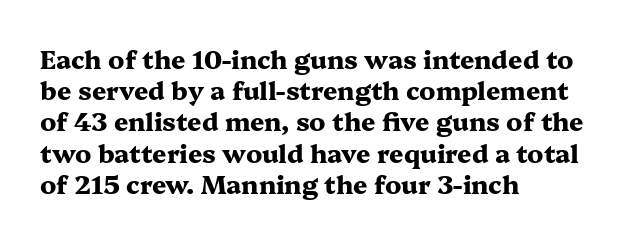
The image shows 25 px bold type, upright; set left-aligned, normal line spacing (1.25x), normal letter spacing, not underlined.
